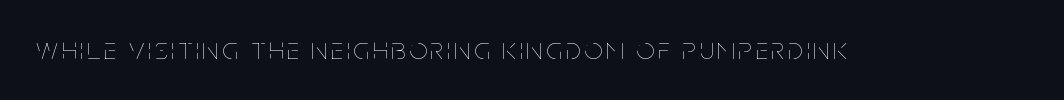
The image shows 31 px thin, condensed type, upright; set not underlined; low stroke contrast and a large x-height.
